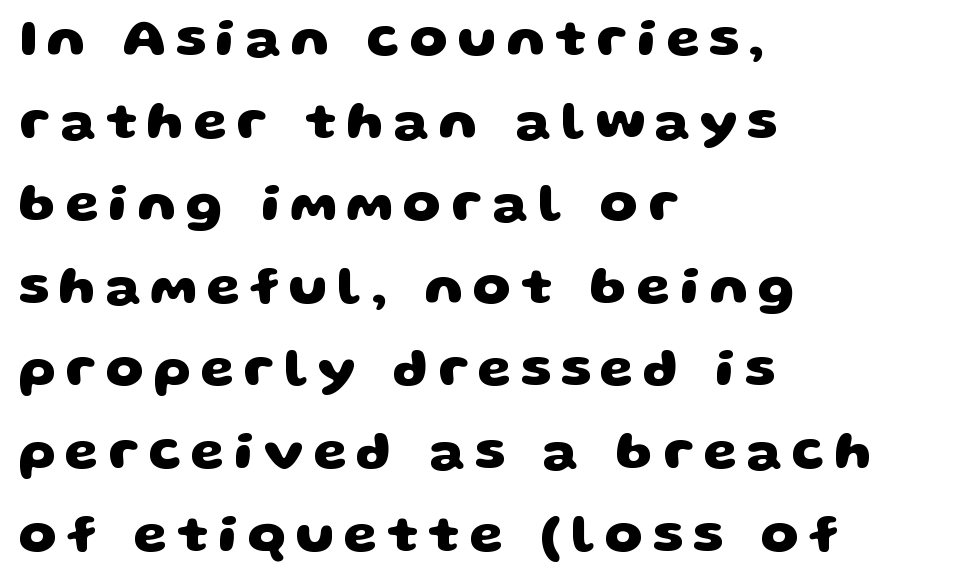
{"serif": "no", "bold": "yes", "weight": "heavy", "width": "wide", "stroke_contrast": "low", "x_height": "large", "monospaced": "no", "underline": "no", "align": "left", "line_spacing": "normal", "line_spacing_ratio": 1.53, "glyph_px": 54}
